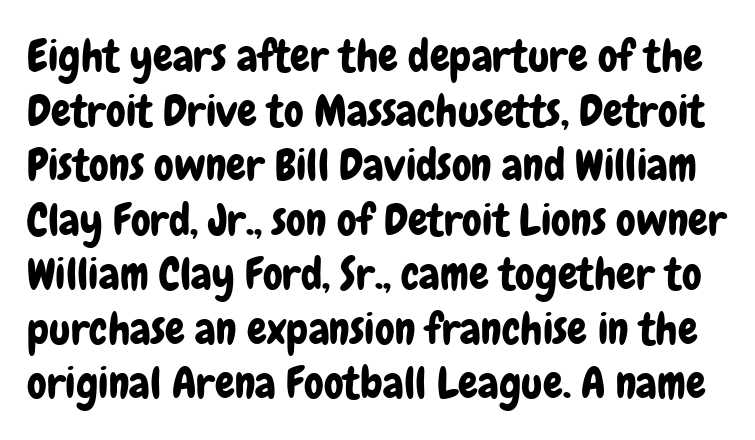
The area under the type is left untouched. This is the regular roman posture of the typeface. The tracking reads as untouched default to a designer's eye. A typesetter would call this proportional, since set widths differ per character. Grotesque or geometric, the face here clearly has no serifs.
